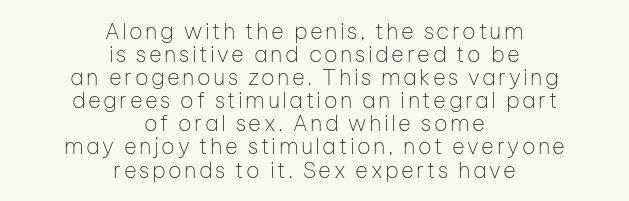
The area under the type is left untouched. Neither beginnings nor endings align; midpoints do. Caption: face not bold, strokes unweighted. Unlike italic type, these characters show no tilt at all. How would I describe the line gaps? Narrow and economical.
